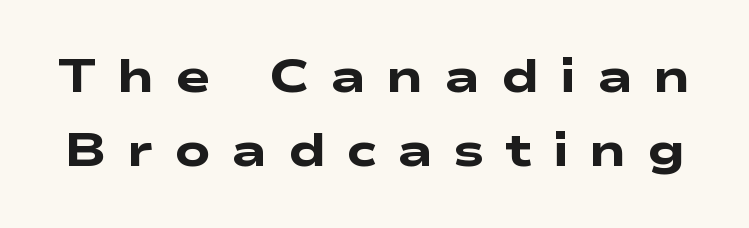
Q: Is the text bold? A: Yes.
Q: Is the typeface a serif or a sans-serif typeface? A: Sans-serif.
Q: Is the text underlined? A: No.
Q: Is the spacing between letters normal or unusually wide? A: Unusually wide.
Q: Is the spacing between lines tight, normal or loose? A: Normal.
Q: Width (condensed, normal, or wide)? A: Wide.
Q: Stroke contrast? A: Low.
Q: x-height? A: Medium.
Q: Monospaced? A: No.
